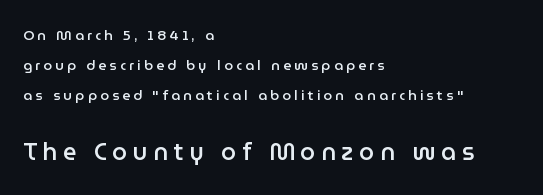
{"italic": "no", "bold": "semi", "underline": "no", "align": "left", "line_spacing": "loose", "line_spacing_ratio": 2.14, "letter_spacing": "wide", "letter_spacing_em": 0.23, "larger_block": "second", "size_ratio": 1.71, "glyph_px": 24}
